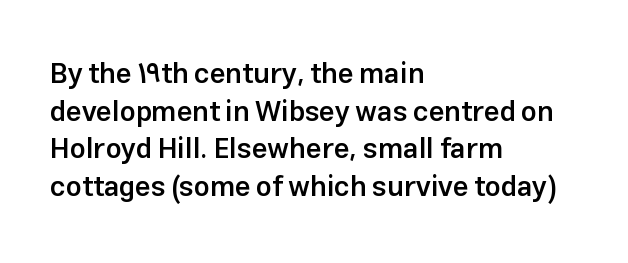
The face used here is proportionally spaced, like ordinary book or web type. Posture: straight, roman, zero tilt. Moderately thickened strokes mark this as semibold type. Regarding serifs, this sample does without them.
